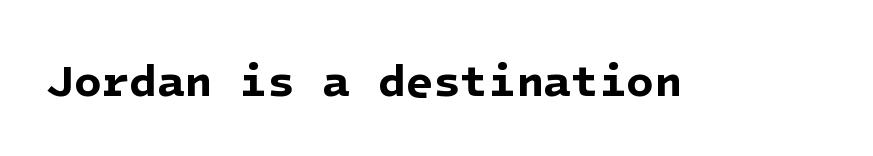
The image shows 45 px bold sans-serif type; set normal letter spacing, not underlined; low stroke contrast and a medium x-height.
